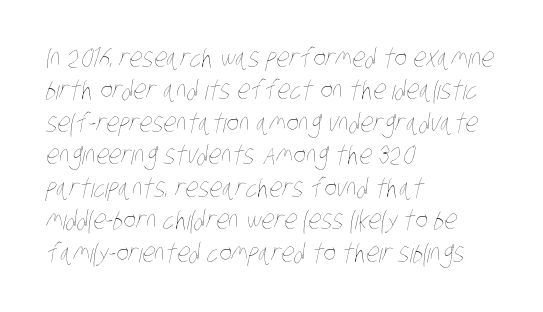
The image shows 26 px text type; set left-aligned, normal line spacing (1.25x), normal letter spacing, not underlined.
